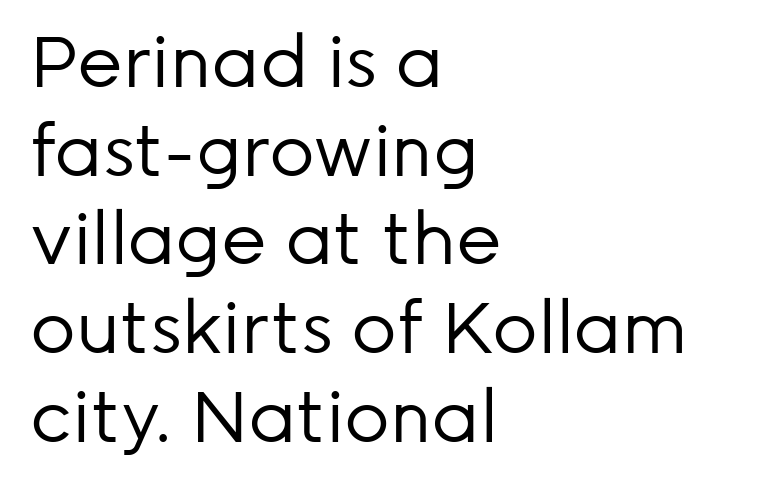
Q: Is the text bold? A: No.
Q: Is the text italic (slanted)? A: No, it is upright.
Q: Is the typeface a serif or a sans-serif typeface? A: Sans-serif.
Q: Is the text underlined? A: No.
Q: How is the paragraph aligned? A: Left-aligned.
Q: Is the spacing between letters normal or unusually wide? A: Normal.
Q: Is the spacing between lines tight, normal or loose? A: Normal.
Q: Width (condensed, normal, or wide)? A: Normal.
Q: Stroke contrast? A: Low.
Q: x-height? A: Medium.
Q: Monospaced? A: No.
